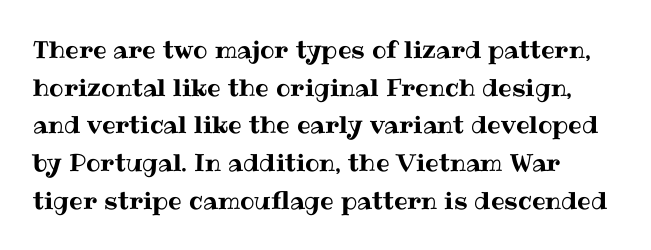
Notice how the stems are strictly vertical — no italics here. A bare baseline throughout the passage. Look at the tracking — it's just the regular setting, nothing added. The block of text has a typical density, with ordinary space between rows.
